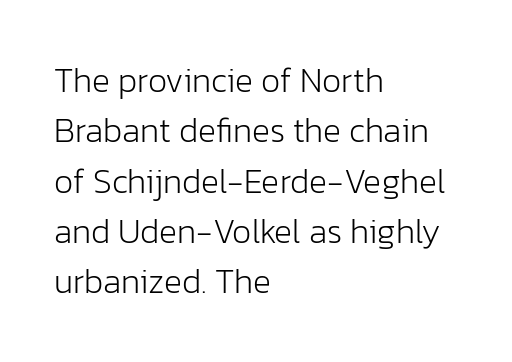
{"serif": "no", "italic": "no", "bold": "no", "weight": "light", "width": "normal", "stroke_contrast": "low", "x_height": "medium", "monospaced": "no", "underline": "no", "align": "left", "line_spacing": "normal", "line_spacing_ratio": 1.48, "letter_spacing": "normal", "letter_spacing_em": 0.0, "glyph_px": 34}
